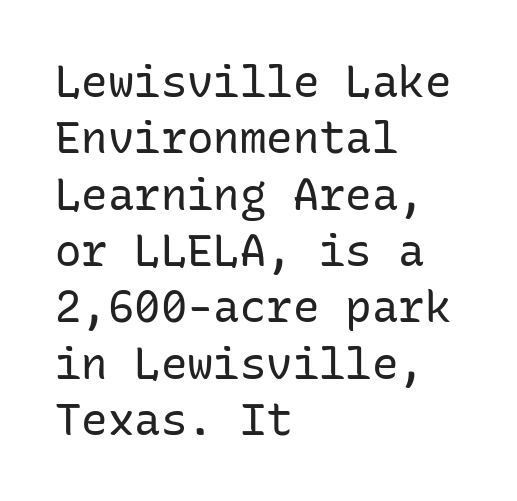
Q: Is the text bold? A: No.
Q: Is the text italic (slanted)? A: No, it is upright.
Q: Is the typeface a serif or a sans-serif typeface? A: Sans-serif.
Q: Is the text underlined? A: No.
Q: How is the paragraph aligned? A: Left-aligned.
Q: Is the spacing between letters normal or unusually wide? A: Normal.
Q: Is the spacing between lines tight, normal or loose? A: Normal.
Q: Width (condensed, normal, or wide)? A: Normal.
Q: Stroke contrast? A: Low.
Q: x-height? A: Medium.
Q: Monospaced? A: Yes.
